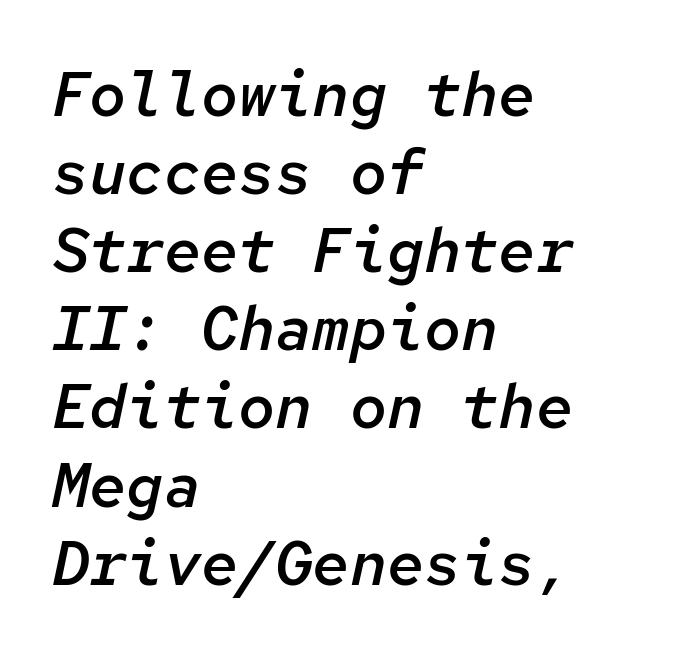
The space between consecutive lines is moderate. The rag falls on the right side of this text block. The face used here is monospaced, like something from a code editor. These lines carry some extra weight — a demibold, not a full bold. Slant detected: the letters are inclined.
